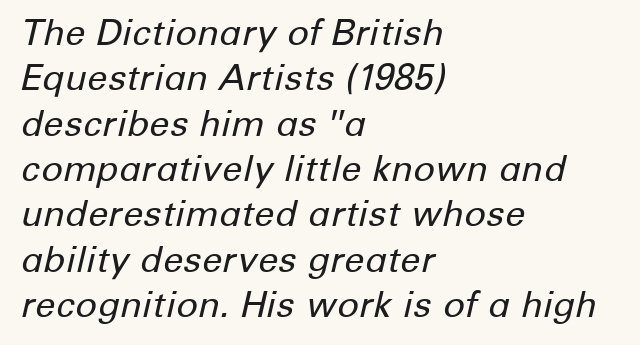
The image shows 36 px regular-weight type, italic (leaning right); set left-aligned, normal line spacing (1.26x), normal letter spacing, not underlined; low stroke contrast and a medium x-height.
